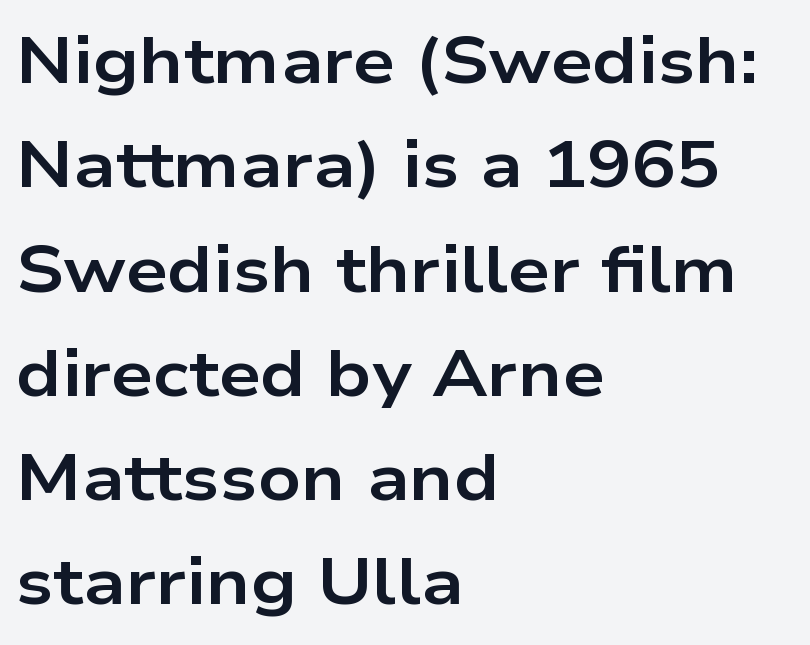
The image shows 66 px bold, wide sans-serif type, upright; set left-aligned, normal line spacing (1.58x), normal letter spacing, not underlined; low stroke contrast and a medium x-height.
